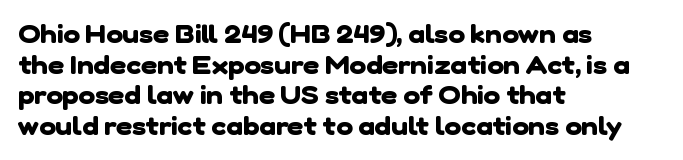
The image shows 25 px bold type; set left-aligned, line spacing 1.23x, normal letter spacing, not underlined.
